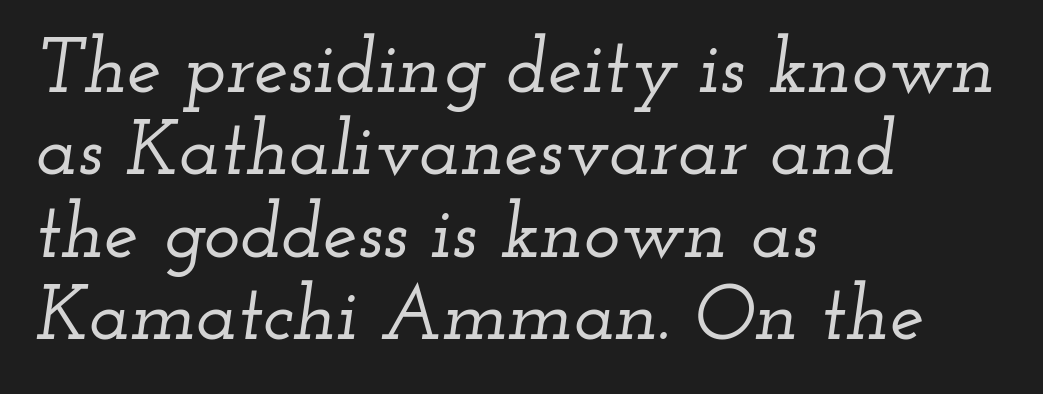
The image shows 77 px wide serif type, italic (leaning right); set left-aligned, tight line spacing (1.07x), normal letter spacing, not underlined; low stroke contrast and a small x-height.
